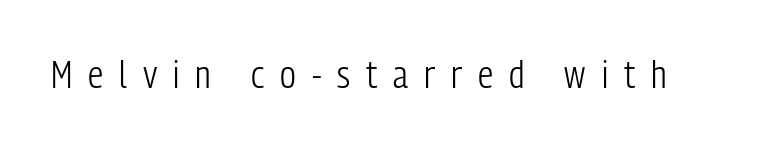
Has an underline been added? It has not. Here the glyphs are tracked loosely, breaking word shapes into spaced letters. Caption: face not bold, strokes unweighted. No feet cap the strokes, marking this as sans-serif type. Varying glyph widths throughout — classic text-font behaviour. The letters stand upright; this is a roman face.
